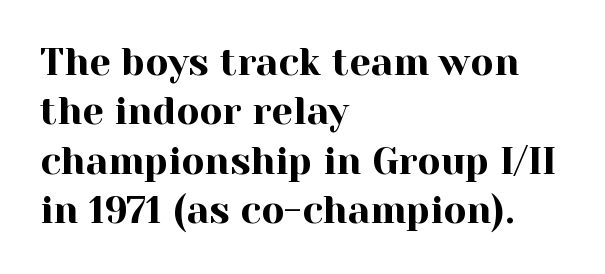
The axis of the letterforms is exactly vertical. The text was rendered using a seriffed face with decorative stroke endings. Reading down the block, your eye returns to a fixed left position each line. The leading is moderate, giving the passage an even texture. The space beneath each line is pristine and unruled. Note the varied advance widths — an 'i' is clearly narrower than an 'm'.
